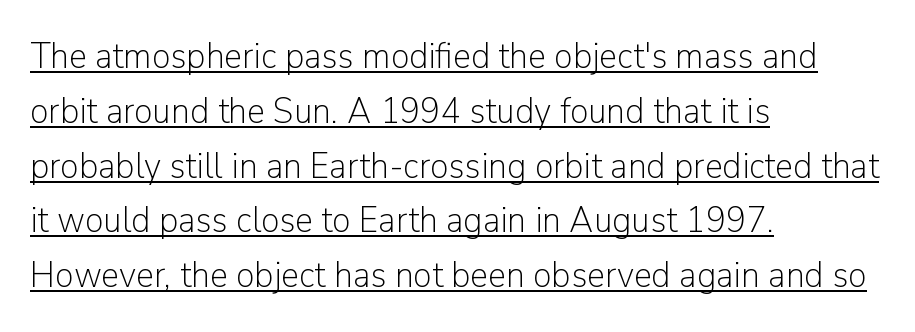
{"serif": "no", "italic": "no", "bold": "no", "weight": "light", "width": "normal", "stroke_contrast": "low", "x_height": "medium", "monospaced": "no", "underline": "yes", "align": "left", "line_spacing": "normal", "line_spacing_ratio": 1.48, "letter_spacing": "normal", "letter_spacing_em": 0.0, "glyph_px": 37}
